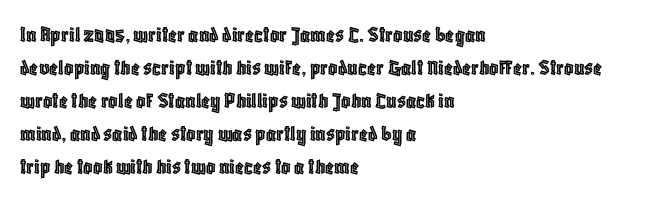
The block of text has a typical density, with ordinary space between rows. Tracking here is standard; glyphs follow each other at the usual distance. The strip under each line holds only bare page. The lettering holds an erect, upright posture throughout. Teacher's note: observe the even left margin — that is flush-left alignment.
